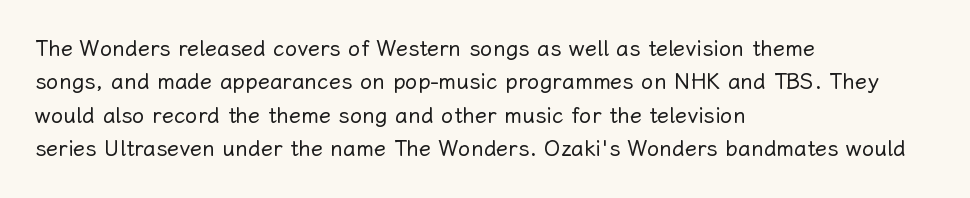
Summary of vertical rhythm: regular, with standard interline spacing. No extra ink here — the face is not bold. Quick note: not italic, upright. Horizontal alignment here is leftward, the default for most running prose.
